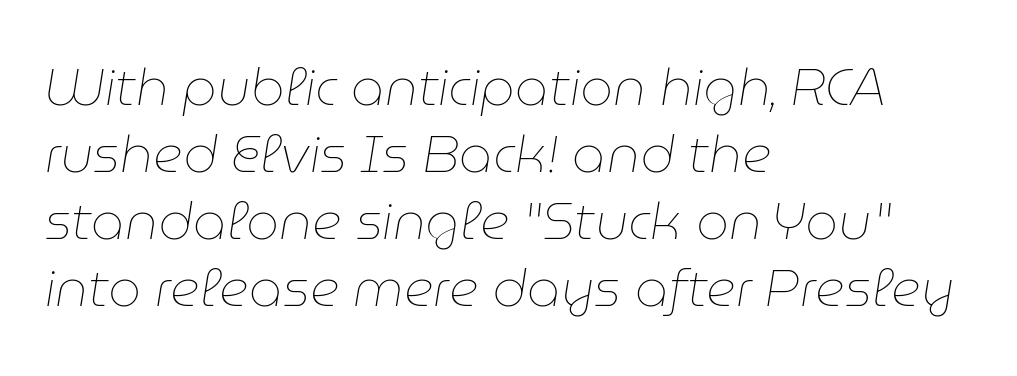
Q: Is the text bold? A: No.
Q: Is the text italic (slanted)? A: Yes, it leans right by about 9 degrees.
Q: Is the text underlined? A: No.
Q: How is the paragraph aligned? A: Left-aligned.
Q: Is the spacing between letters normal or unusually wide? A: Normal.
Q: Is the spacing between lines tight, normal or loose? A: Normal.
Q: Width (condensed, normal, or wide)? A: Normal.
Q: Stroke contrast? A: Low.
Q: x-height? A: Medium.
Q: Monospaced? A: No.
